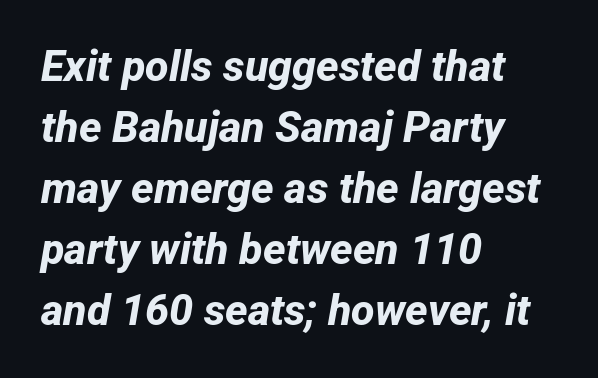
Q: Is the text bold? A: Yes.
Q: Is the typeface a serif or a sans-serif typeface? A: Sans-serif.
Q: Is the text underlined? A: No.
Q: How is the paragraph aligned? A: Left-aligned.
Q: Is the spacing between letters normal or unusually wide? A: Normal.
Q: Is the spacing between lines tight, normal or loose? A: Normal.
Q: Width (condensed, normal, or wide)? A: Normal.
Q: Stroke contrast? A: Low.
Q: x-height? A: Medium.
Q: Monospaced? A: No.
